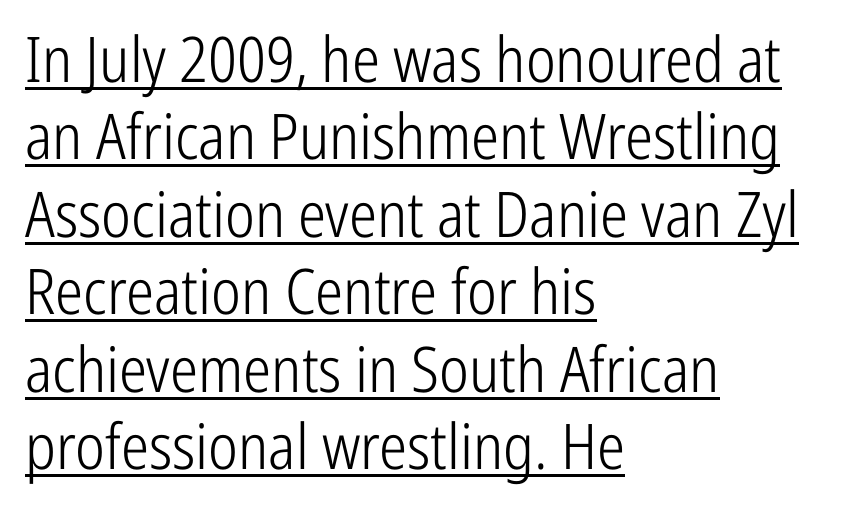
A student would call this left alignment; a typographer would say flush left, rag right. How are the letters spaced? Ordinarily, with no added tracking. In terms of posture, this sample is upright. No feet cap the strokes, marking this as sans-serif type. Summary of weight: not heavy and not bold. Glance below the letters and you will spot a drawn line.
